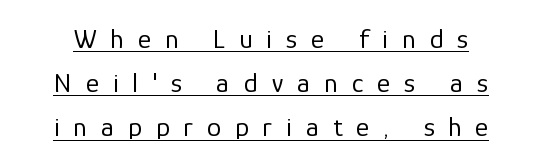
The passage shown is not bold in any degree. Does a line run under the words? Yes, clearly. Think of a printed novel: that variable character pitch is what you see here. Here the glyphs are tracked loosely, breaking word shapes into spaced letters. The text was rendered using a sans face with plain stroke endings.
